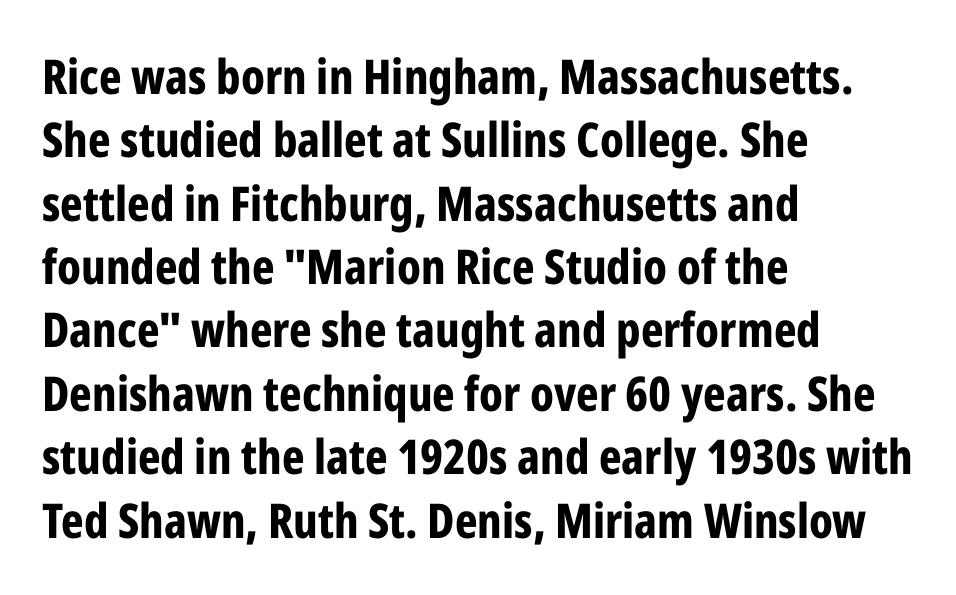
The image shows 48 px bold, condensed sans-serif type, upright; set left-aligned, normal line spacing (1.32x), normal letter spacing, not underlined; low stroke contrast and a medium x-height.
